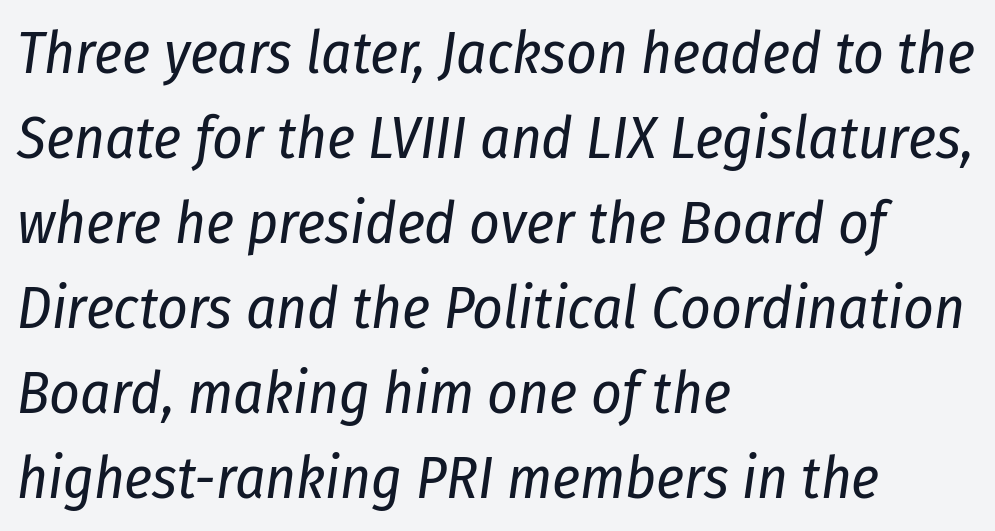
Q: Is the text bold? A: No.
Q: Is the text italic (slanted)? A: Yes, it leans right by about 8 degrees.
Q: Is the text underlined? A: No.
Q: How is the paragraph aligned? A: Left-aligned.
Q: Is the spacing between letters normal or unusually wide? A: Normal.
Q: Is the spacing between lines tight, normal or loose? A: Normal.
Q: Width (condensed, normal, or wide)? A: Condensed.
Q: Stroke contrast? A: Low.
Q: x-height? A: Medium.
Q: Monospaced? A: No.
